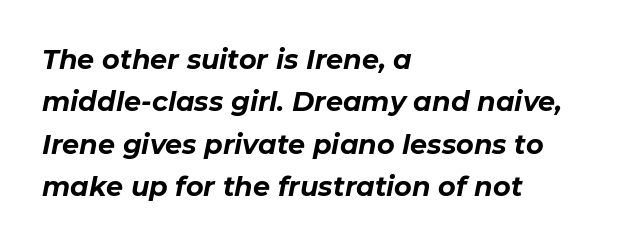
{"italic": "yes", "lean": "right", "slant_degrees": 11, "bold": "yes", "underline": "no", "align": "left", "line_spacing": "normal", "line_spacing_ratio": 1.57, "letter_spacing": "normal", "letter_spacing_em": 0.0, "glyph_px": 27}
